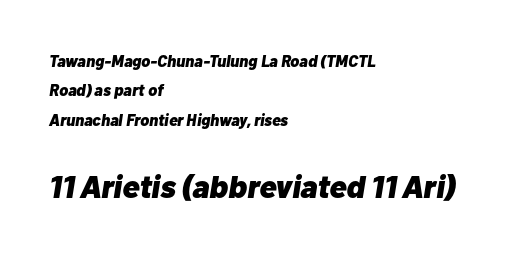
The image shows 32 px heavy type, italic (leaning right); set left-aligned, line spacing 1.84x, normal letter spacing, not underlined; the second (bottom) block is 2.0x larger; low stroke contrast and a medium x-height.
